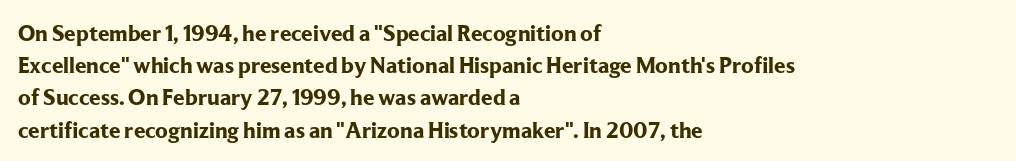
The image shows 23 px bold type, upright; set left-aligned, normal line spacing (1.4x), normal letter spacing, not underlined.
